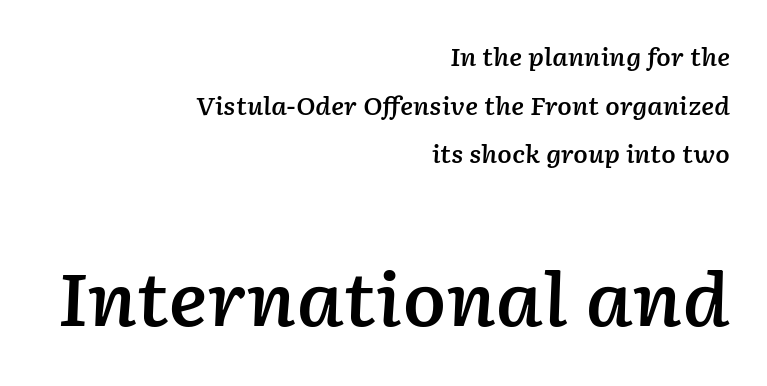
Q: Is the text bold? A: Semi-bold.
Q: Is the text italic (slanted)? A: Yes, it leans right by about 2 degrees.
Q: Is the text underlined? A: No.
Q: How is the paragraph aligned? A: Right-aligned.
Q: Is the spacing between letters normal or unusually wide? A: Normal.
Q: Is the spacing between lines tight, normal or loose? A: Loose.
Q: Which block of text is set in a larger size, the first (top) or the second (bottom)? A: The second (bottom) one.
Q: Width (condensed, normal, or wide)? A: Normal.
Q: Stroke contrast? A: Low.
Q: x-height? A: Medium.
Q: Monospaced? A: No.
